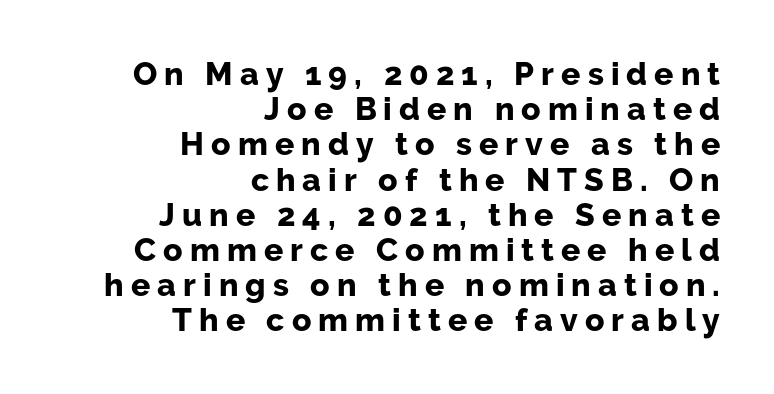
Spacing verdict: proportional, widths tailored to each character. The passage shown is typeset with a sans-serif family. How heavy is the stroke? Heavy — this is a bold. Words appear elongated and porous because spacing is wide. No word sits above an underline. Closely set lines give the paragraph a compact silhouette.
